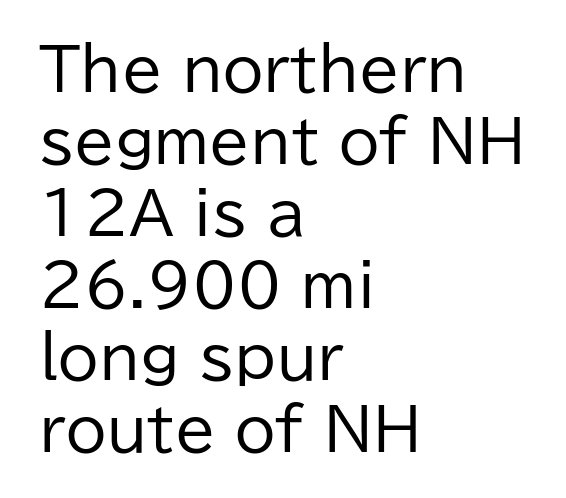
The image shows 59 px regular-weight sans-serif type, upright; set left-aligned, line spacing 1.22x, normal letter spacing, not underlined; low stroke contrast and a medium x-height.
